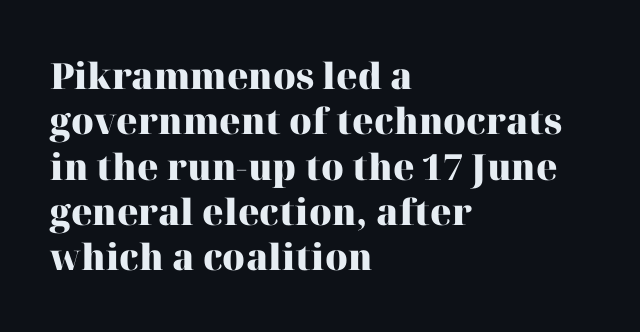
{"serif": "yes", "italic": "no", "bold": "yes", "weight": "heavy", "width": "normal", "stroke_contrast": "high", "x_height": "medium", "monospaced": "no", "underline": "no", "align": "left", "line_spacing": "normal", "line_spacing_ratio": 1.26, "letter_spacing": "normal", "letter_spacing_em": 0.0, "glyph_px": 36}
